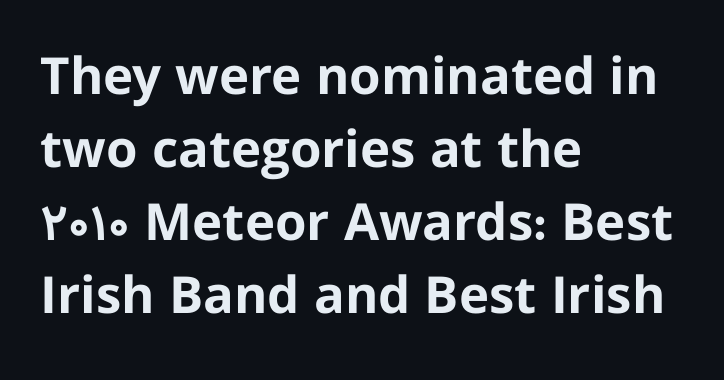
{"serif": "no", "italic": "no", "bold": "yes", "weight": "bold", "width": "normal", "stroke_contrast": "low", "x_height": "medium", "monospaced": "no", "underline": "no", "align": "left", "line_spacing": "normal", "line_spacing_ratio": 1.43, "letter_spacing": "normal", "letter_spacing_em": 0.0, "glyph_px": 51}
